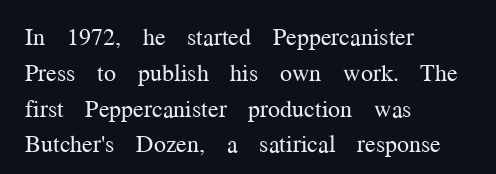
The image shows 24 px text type, upright; set left-aligned, normal line spacing (1.49x), normal letter spacing, not underlined.
